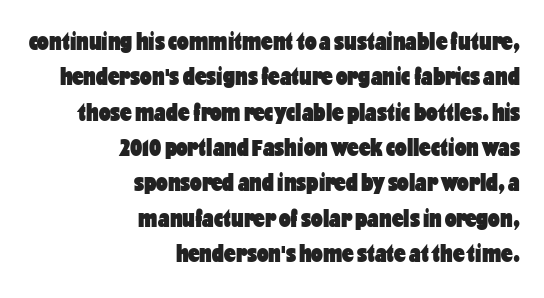
The image shows 26 px bold type, upright; set right-aligned, normal line spacing (1.36x), normal letter spacing, not underlined.
